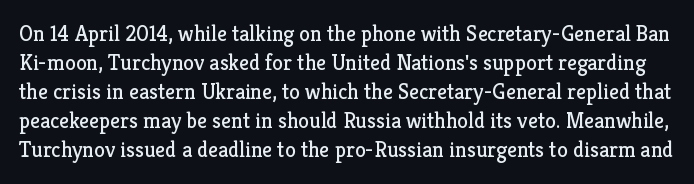
{"italic": "no", "bold": "no", "underline": "no", "line_spacing": "normal", "line_spacing_ratio": 1.32, "letter_spacing": "normal", "letter_spacing_em": 0.0, "glyph_px": 22}
